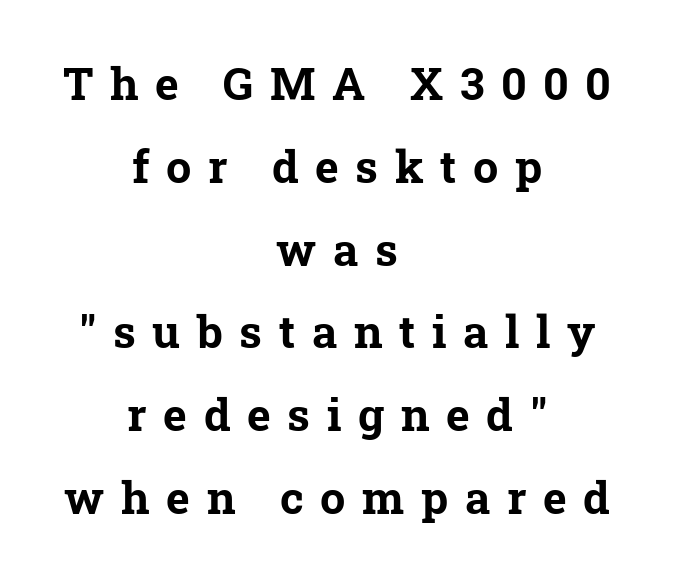
Q: Is the text bold? A: Yes.
Q: Is the typeface a serif or a sans-serif typeface? A: Serif.
Q: Is the text underlined? A: No.
Q: How is the paragraph aligned? A: Centered.
Q: Is the spacing between letters normal or unusually wide? A: Unusually wide.
Q: Width (condensed, normal, or wide)? A: Normal.
Q: Stroke contrast? A: Low.
Q: x-height? A: Medium.
Q: Monospaced? A: No.
